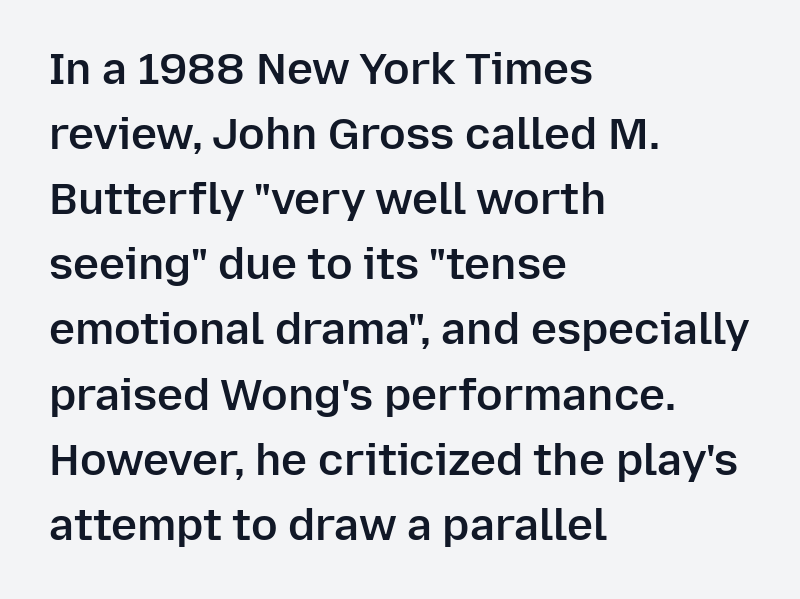
Q: Is the text bold? A: Semi-bold.
Q: Is the text italic (slanted)? A: No, it is upright.
Q: Is the typeface a serif or a sans-serif typeface? A: Sans-serif.
Q: Is the text underlined? A: No.
Q: How is the paragraph aligned? A: Left-aligned.
Q: Is the spacing between letters normal or unusually wide? A: Normal.
Q: Is the spacing between lines tight, normal or loose? A: Normal.
Q: Width (condensed, normal, or wide)? A: Normal.
Q: Stroke contrast? A: Low.
Q: x-height? A: Medium.
Q: Monospaced? A: No.
